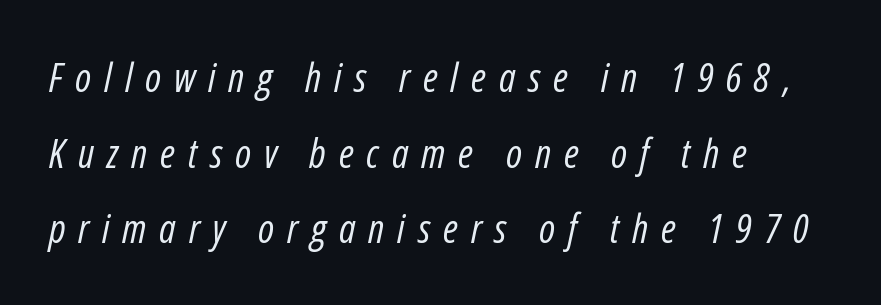
These lines have a slow, spaced-out rhythm from letter to letter. Spacing verdict: proportional, widths tailored to each character. Stems here are at most as thick as an everyday book face. Observe the lean: these are italic letterforms. Descender tails drop into unmarked territory.
